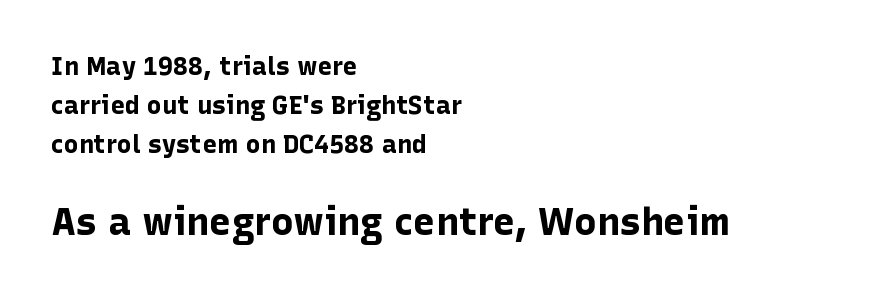
The typeface chosen for these lines omits serifs. The rendering keeps characters at their native spacing. A dark, heavy texture on the line: the type is bold. Summary of vertical rhythm: regular, with standard interline spacing. The designer gave the closing block more size than the opening block. Notice how the stems are strictly vertical — no italics here.
